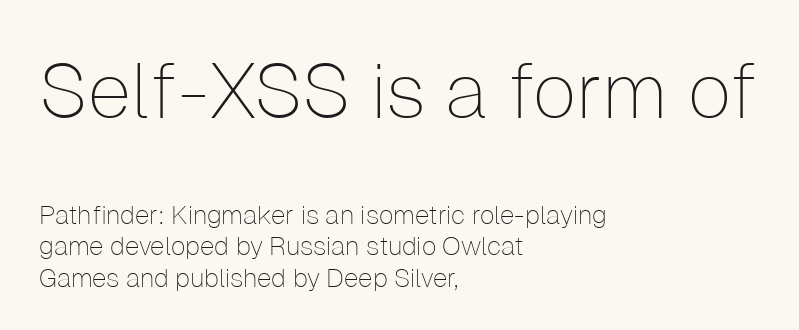
Q: Is the text bold? A: No.
Q: Is the text italic (slanted)? A: No, it is upright.
Q: Is the typeface a serif or a sans-serif typeface? A: Sans-serif.
Q: Is the text underlined? A: No.
Q: How is the paragraph aligned? A: Left-aligned.
Q: Is the spacing between letters normal or unusually wide? A: Normal.
Q: Which block of text is set in a larger size, the first (top) or the second (bottom)? A: The first (top) one.
Q: Width (condensed, normal, or wide)? A: Normal.
Q: Stroke contrast? A: Low.
Q: x-height? A: Medium.
Q: Monospaced? A: No.
